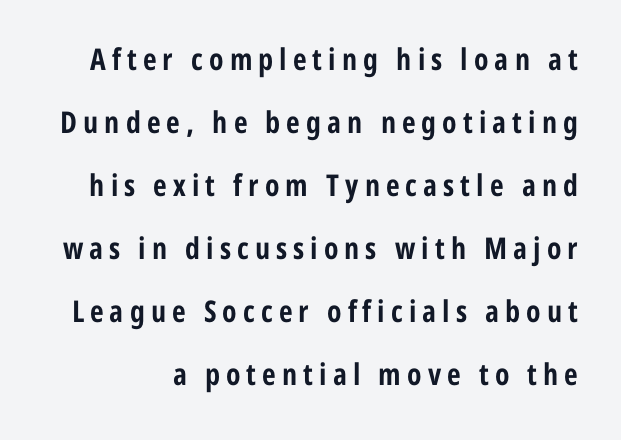
The image shows 30 px bold, condensed sans-serif type, upright; set loose line spacing (2.1x), unusually wide letter spacing (+0.2 em), not underlined; low stroke contrast and a medium x-height.
